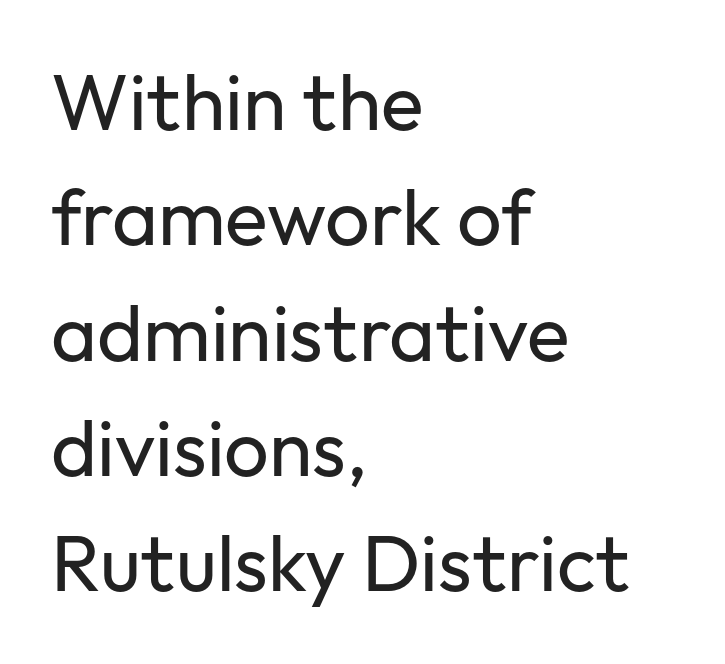
Notice how descenders clear the ascenders below comfortably — that's standard leading. Look at the tracking — it's just the regular setting, nothing added. A typesetter would call this proportional, since set widths differ per character. Stroke thickness stays within the range of a standard reading face or lighter. The compositor pushed each line to the left boundary.
